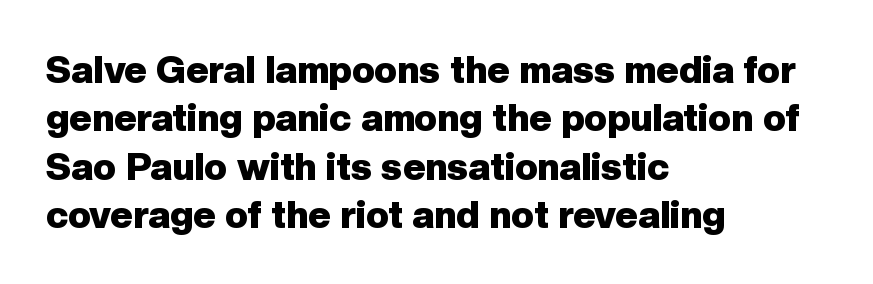
The axis of the letterforms is exactly vertical. You can tell from the bare stems that sans-serif type was used. Notice how thick the strokes are: this is what a full bold looks like. Is there much room between lines? A standard amount, neither cramped nor airy. The letterforms sit shoulder to shoulder at normal distance. A student would call this left alignment; a typographer would say flush left, rag right.
